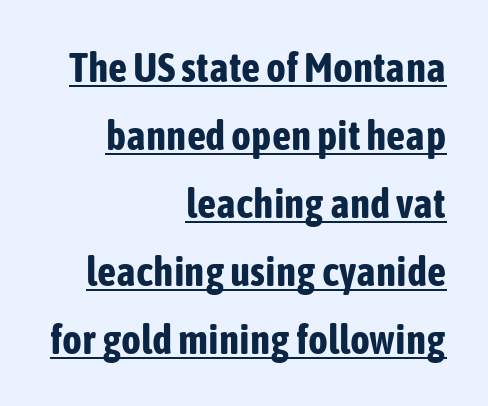
{"serif": "no", "italic": "no", "bold": "yes", "weight": "bold", "width": "condensed", "stroke_contrast": "low", "x_height": "medium", "monospaced": "no", "underline": "yes", "align": "right", "line_spacing": "normal", "line_spacing_ratio": 1.62, "letter_spacing": "normal", "letter_spacing_em": 0.0, "glyph_px": 42}
